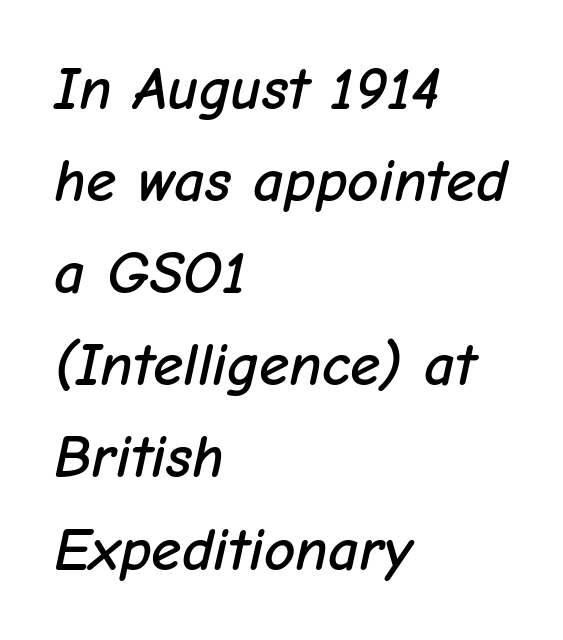
Nothing unusual about the tracking: characters are spaced as the font intends. These lines are rendered in a variable-pitch font. Quick note: interline space is typical. The space directly below the letters is spotless. This is oblique type, the kind used for emphasis or titles. The rendering anchors every line to the left-hand side.
